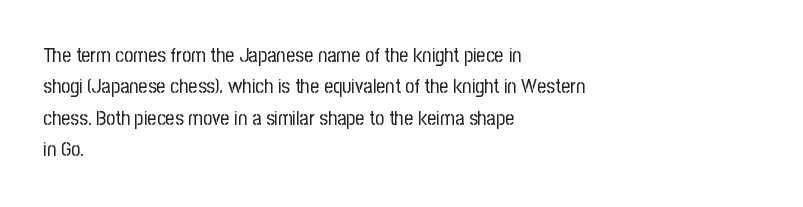
Line spacing here is normal. A typesetter would mark this as roman, not italic. The specimen omits any rule beneath the text block's lines. The rag falls on the right side of this text block. The characters are drawn with everyday or finer stroke widths.
